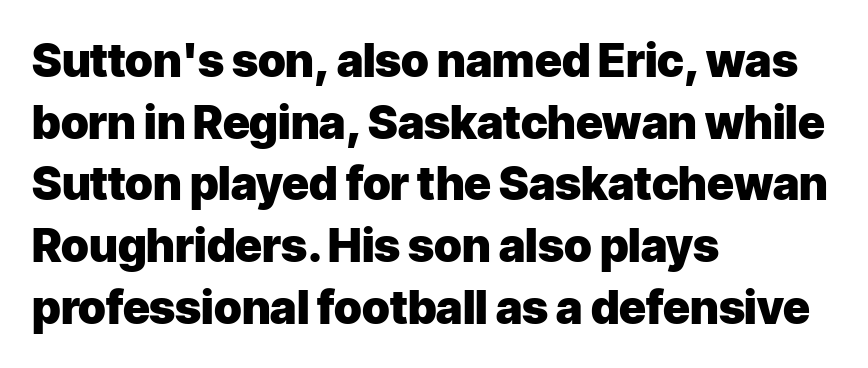
A clean baseline with only descenders dipping below it. The line-height multiplier appears to be the usual default. Leftover space on each line is placed entirely after the last word. Bold? Absolutely — the strokes are thick and heavy. The letters sit at their default tracking, neither squeezed nor spread.
